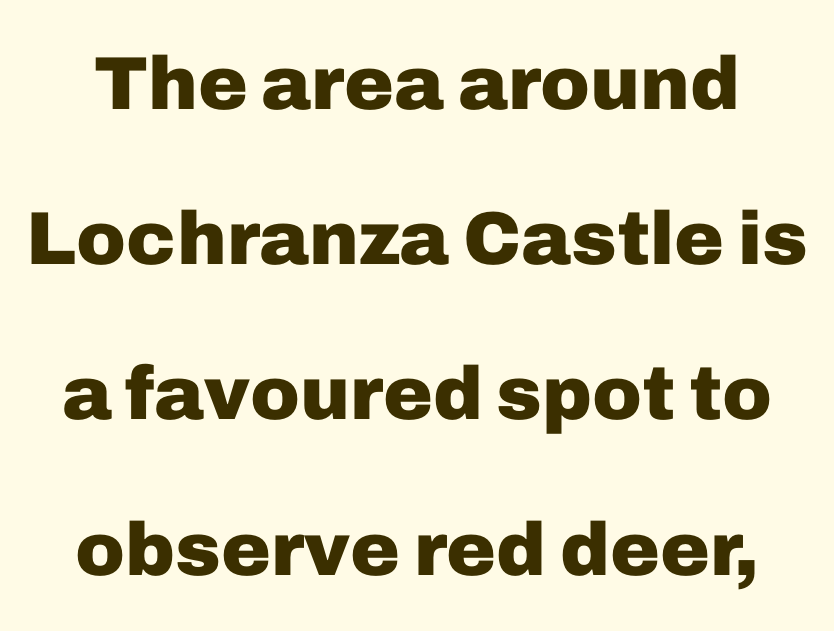
The image shows 75 px heavy sans-serif type, upright; set loose line spacing (2.07x), normal letter spacing, not underlined; low stroke contrast and a medium x-height.
